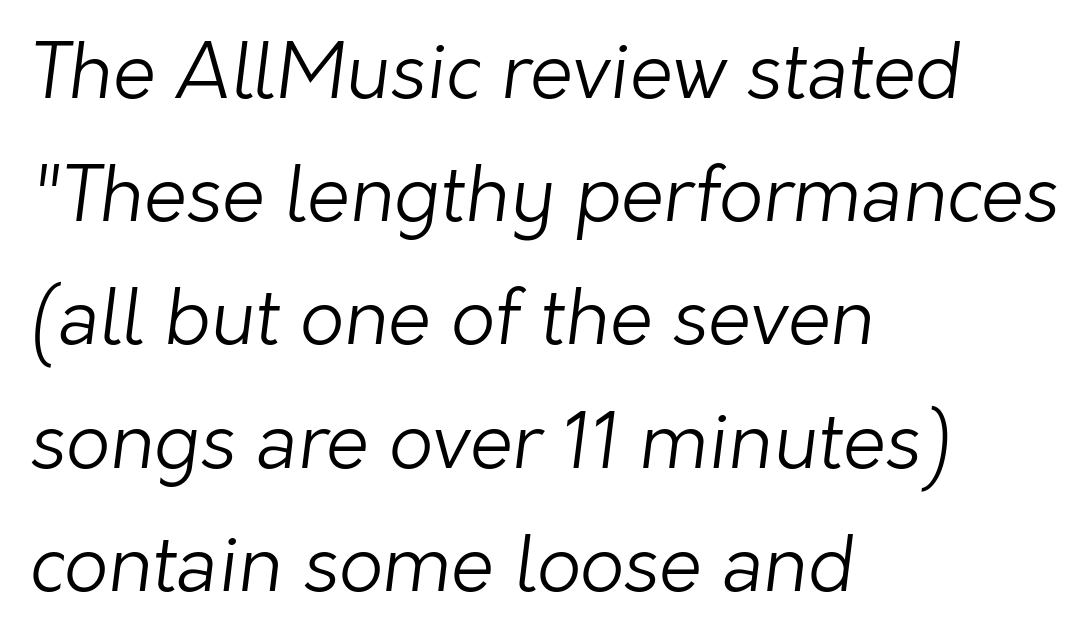
The tracking reads as untouched default to a designer's eye. The text block is weighted toward the left margin, trailing off unevenly rightward. What's the leading like? Ordinary, nothing unusual. You can tell from the bare stems that sans-serif type was used. Heft: none added — not bold. This sample has the flowing, uneven cadence of proportional lettering.
